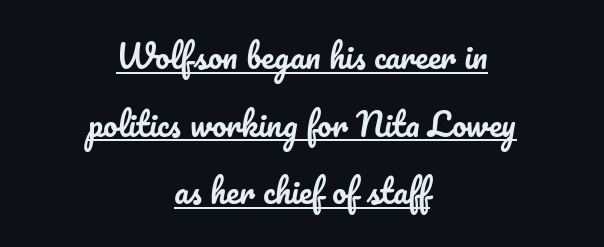
Q: Is the text italic (slanted)? A: Yes.
Q: Is the text underlined? A: Yes.
Q: How is the paragraph aligned? A: Centered.
Q: Is the spacing between letters normal or unusually wide? A: Normal.
Q: Is the spacing between lines tight, normal or loose? A: Loose.
Q: Width (condensed, normal, or wide)? A: Normal.
Q: Stroke contrast? A: Low.
Q: x-height? A: Small.
Q: Monospaced? A: No.
